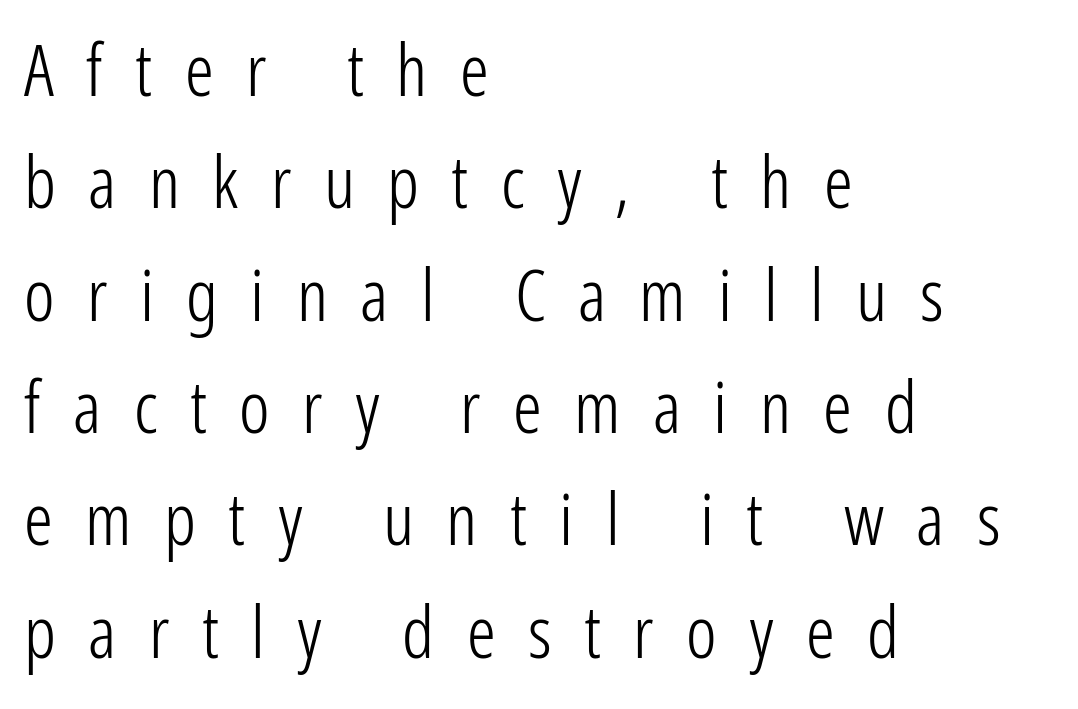
Q: Is the text bold? A: No.
Q: Is the text italic (slanted)? A: No, it is upright.
Q: Is the typeface a serif or a sans-serif typeface? A: Sans-serif.
Q: Is the text underlined? A: No.
Q: How is the paragraph aligned? A: Left-aligned.
Q: Is the spacing between letters normal or unusually wide? A: Unusually wide.
Q: Is the spacing between lines tight, normal or loose? A: Normal.
Q: Width (condensed, normal, or wide)? A: Condensed.
Q: Stroke contrast? A: Low.
Q: x-height? A: Medium.
Q: Monospaced? A: No.
